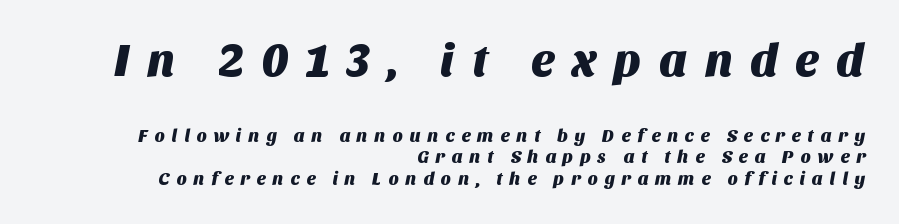
Q: Is the typeface a serif or a sans-serif typeface? A: Sans-serif.
Q: Is the text underlined? A: No.
Q: How is the paragraph aligned? A: Right-aligned.
Q: Is the spacing between letters normal or unusually wide? A: Unusually wide.
Q: Which block of text is set in a larger size, the first (top) or the second (bottom)? A: The first (top) one.
Q: Width (condensed, normal, or wide)? A: Normal.
Q: Stroke contrast? A: Medium.
Q: x-height? A: Large.
Q: Monospaced? A: No.
